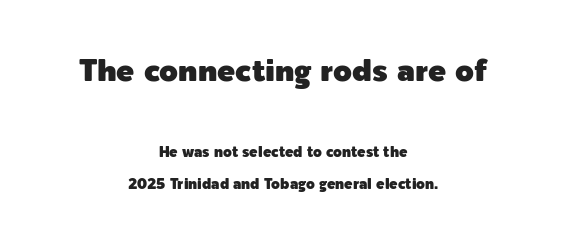
{"serif": "no", "italic": "no", "width": "normal", "x_height": "medium", "monospaced": "no", "underline": "no", "align": "center", "line_spacing": "loose", "line_spacing_ratio": 2.27, "letter_spacing": "normal", "letter_spacing_em": 0.0, "larger_block": "first", "size_ratio": 2.14, "glyph_px": 30}
